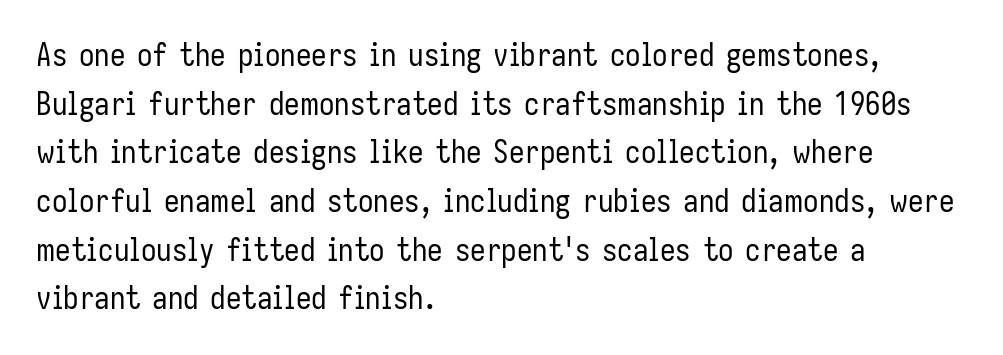
{"serif": "no", "italic": "no", "bold": "no", "weight": "regular", "width": "condensed", "stroke_contrast": "low", "x_height": "medium", "monospaced": "no", "underline": "no", "align": "left", "line_spacing": "normal", "line_spacing_ratio": 1.57, "letter_spacing": "normal", "letter_spacing_em": 0.0, "glyph_px": 31}
